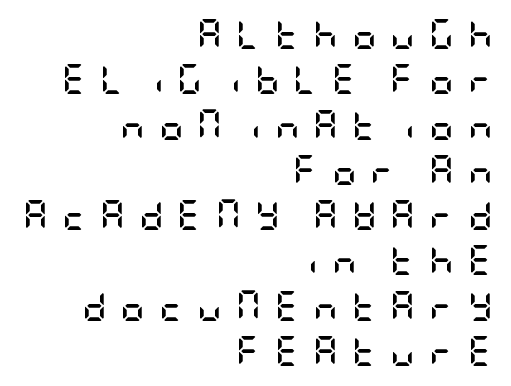
{"serif": "no", "italic": "no", "bold": "yes", "weight": "semibold", "width": "condensed", "stroke_contrast": "low", "x_height": "large", "underline": "no", "align": "right", "line_spacing": "normal", "line_spacing_ratio": 1.51, "letter_spacing": "wide", "letter_spacing_em": 0.47, "glyph_px": 30}
